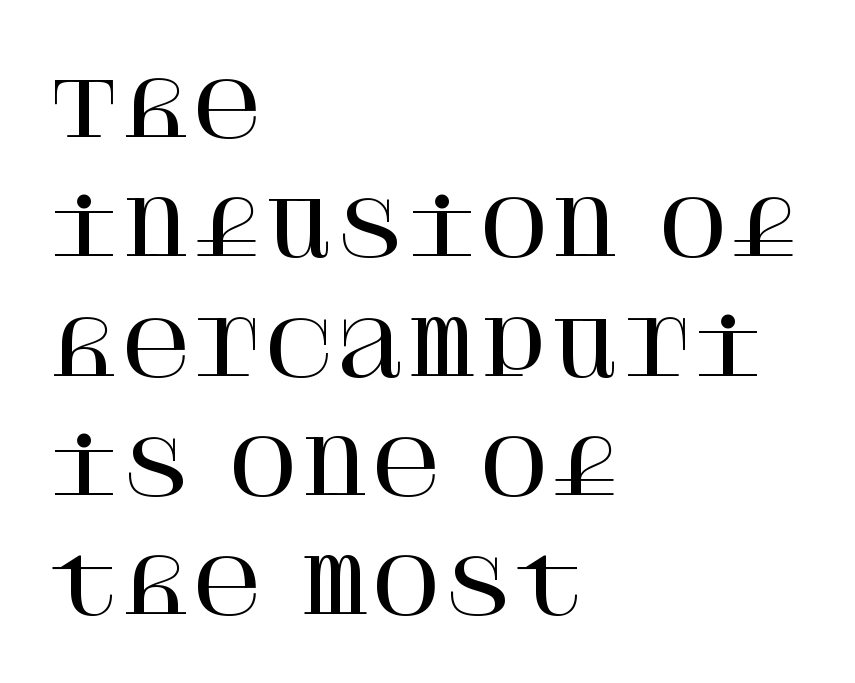
{"serif": "yes", "italic": "no", "width": "normal", "stroke_contrast": "high", "x_height": "large", "underline": "no", "align": "left", "line_spacing": "normal", "line_spacing_ratio": 1.55, "letter_spacing": "normal", "letter_spacing_em": 0.0, "glyph_px": 77}
